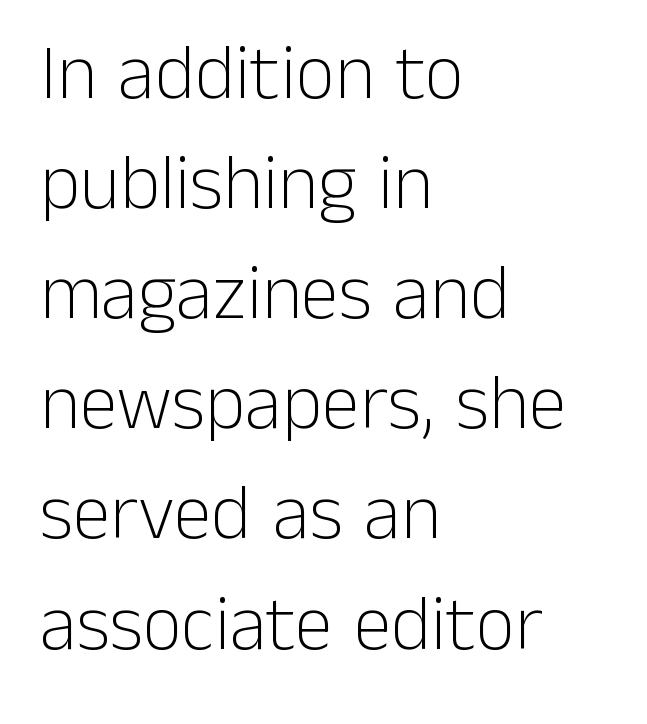
In terms of letterform style, serifs are entirely absent. The leading is moderate, giving the passage an even texture. Is the block centered? No — it sits flush against the left margin. Posture: upright roman. The baseline area is clear.
